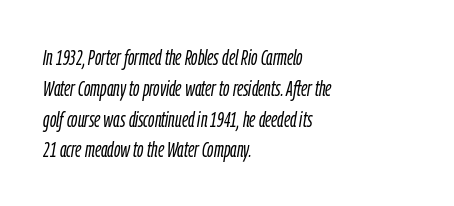
Between one letter and the next there's only the usual sliver of space. Honestly, the row spacing looks completely unremarkable. The baseline area is clear. No letter is thick-stroked: the sample isn't bold. Observe the lean: these are italic letterforms. Layout note: lines flush left.
